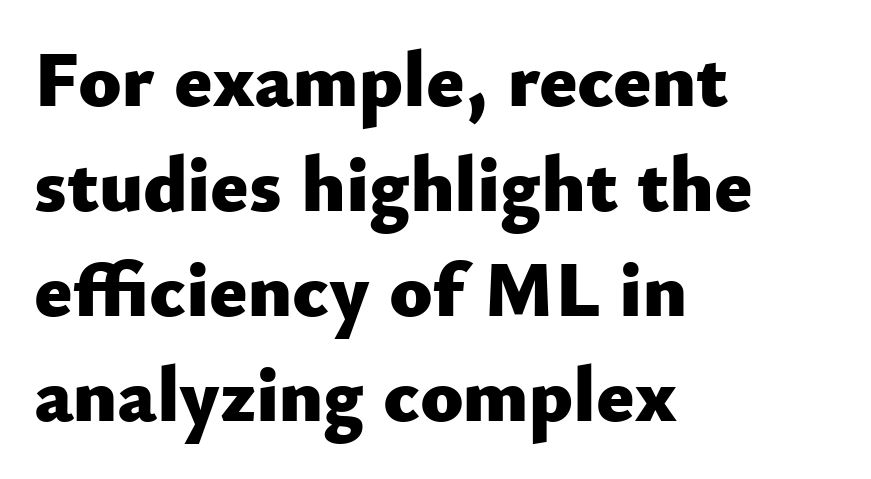
Each glyph is drawn with heavy, bold strokes. A typesetter would label this face a sans. Honestly, the row spacing looks completely unremarkable. The letters sit at their default tracking, neither squeezed nor spread.
